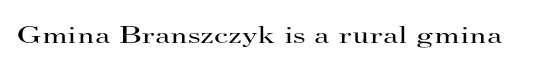
Q: Is the text bold? A: No.
Q: Is the text italic (slanted)? A: No, it is upright.
Q: Is the text underlined? A: No.
Q: Is the spacing between letters normal or unusually wide? A: Normal.
